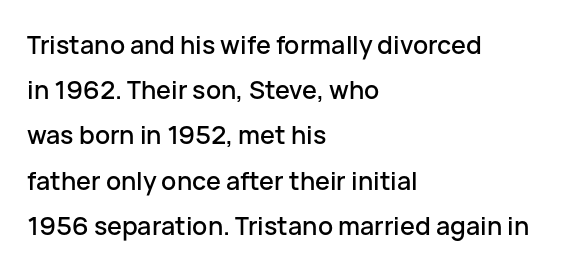
{"italic": "no", "underline": "no", "align": "left", "line_spacing_ratio": 1.81, "letter_spacing": "normal", "letter_spacing_em": 0.0, "glyph_px": 25}
